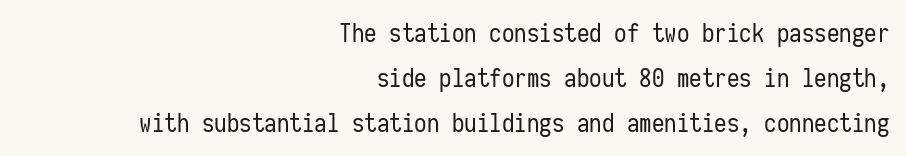
Q: Is the text bold? A: No.
Q: Is the text italic (slanted)? A: No, it is upright.
Q: Is the text underlined? A: No.
Q: How is the paragraph aligned? A: Right-aligned.
Q: Is the spacing between letters normal or unusually wide? A: Normal.
